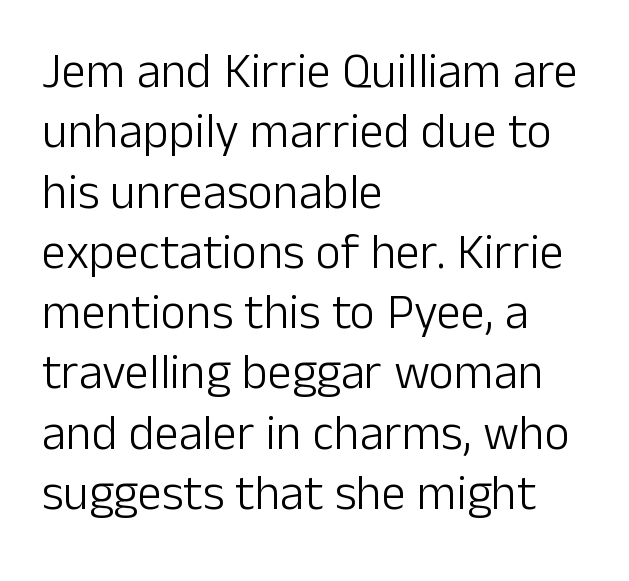
The weight would be labelled regular, book, light, or lighter still. This sample uses an upright cut, with every glyph sitting square on the baseline. Is this a fixed-width face? No — the glyphs have proportional, varying widths. This rendering features lettering with no underline. The ragged edge is on the right, which tells us the setting is flush left.
